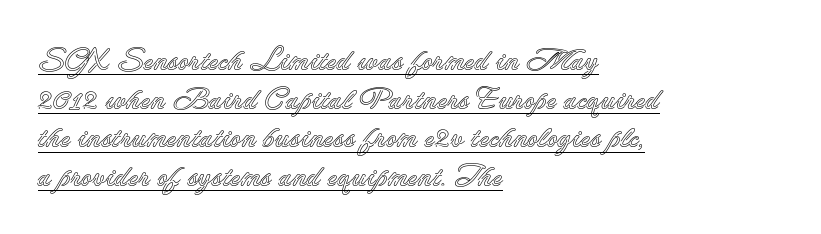
The image shows 30 px text type; set left-aligned, normal line spacing (1.29x), normal letter spacing, underlined; a small x-height.
